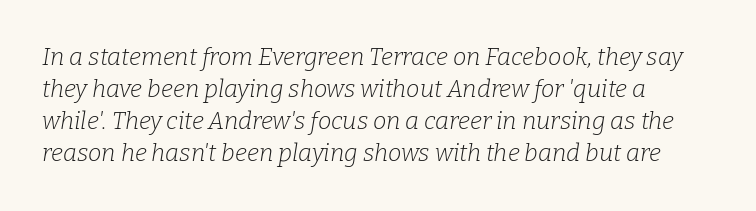
The passage shown is not underscored anywhere. Reading down the block, your eye returns to a fixed left position each line. The strokes are not fattened; the text isn't bold. It's the slanting kind of type.
